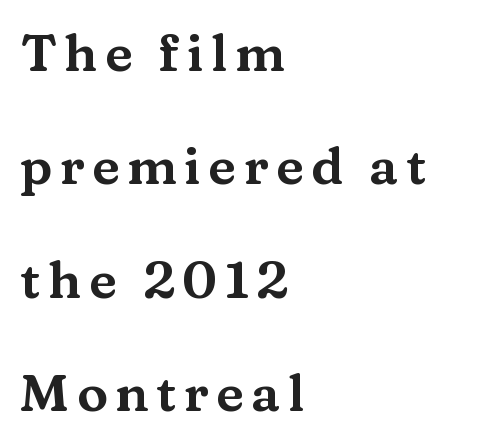
The image shows 52 px wide serif type, upright; set left-aligned, loose line spacing (2.18x), not underlined; medium stroke contrast and a medium x-height.
